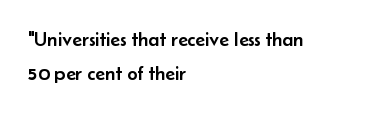
Line starts are locked; line ends wander. The block of text has a typical density, with ordinary space between rows. A bare baseline throughout the passage. Nobody touched the tracking dial on this one. Notice how the stems are strictly vertical — no italics here.
